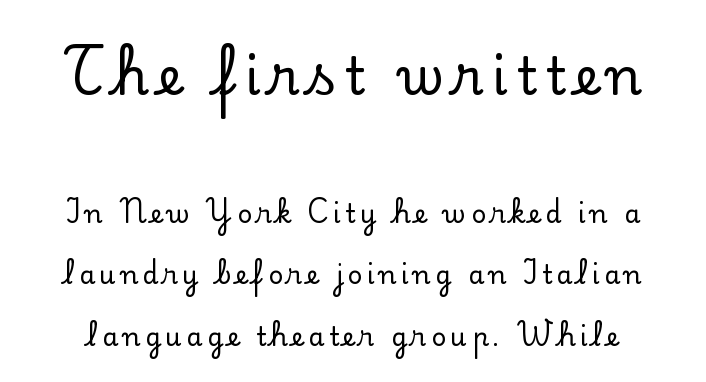
{"serif": "yes", "italic": "no", "width": "normal", "stroke_contrast": "low", "x_height": "small", "monospaced": "no", "underline": "no", "line_spacing": "loose", "line_spacing_ratio": 2.37, "larger_block": "first", "size_ratio": 2.0, "glyph_px": 52}
